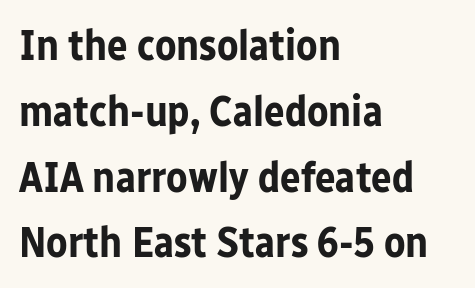
The image shows 43 px bold sans-serif type, upright; set left-aligned, normal line spacing (1.53x), normal letter spacing, not underlined; low stroke contrast and a medium x-height.
